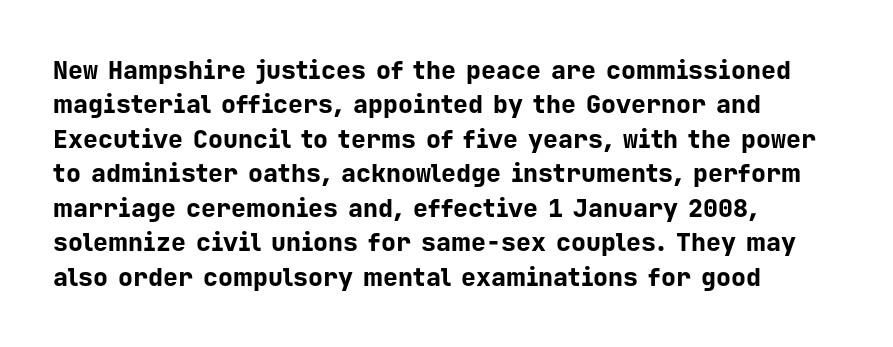
Q: Is the text bold? A: Yes.
Q: Is the text italic (slanted)? A: No, it is upright.
Q: Is the text underlined? A: No.
Q: How is the paragraph aligned? A: Left-aligned.
Q: Is the spacing between letters normal or unusually wide? A: Normal.
Q: Is the spacing between lines tight, normal or loose? A: Normal.
